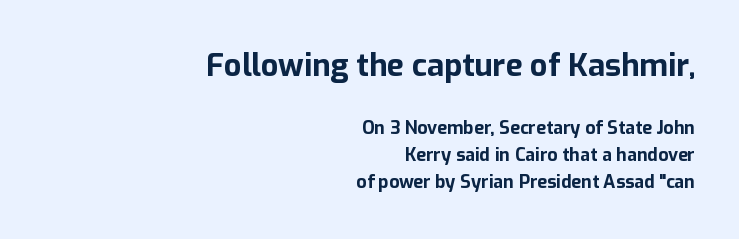
Visually the block forms a straight wall on the right and a jagged coastline on the left. Successive baselines arrive at the customary interval. Style check: upright. The passage shown is emphatically bold. Between these two stacked blocks, the higher one wins on size.
